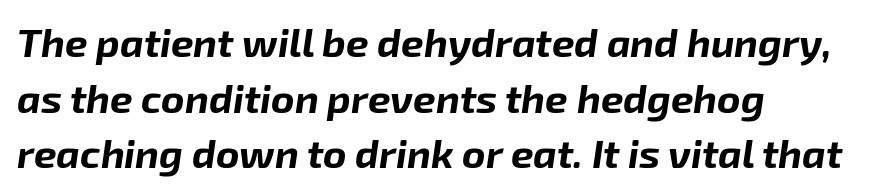
The image shows 40 px bold type, italic (leaning right); set left-aligned, normal line spacing (1.39x), normal letter spacing, not underlined; low stroke contrast and a medium x-height.
